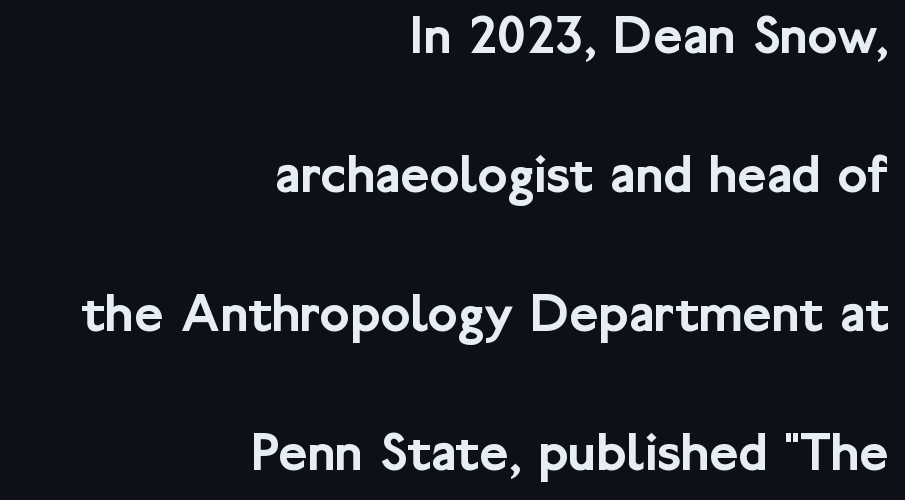
Q: Is the text italic (slanted)? A: No, it is upright.
Q: Is the typeface a serif or a sans-serif typeface? A: Sans-serif.
Q: Is the text underlined? A: No.
Q: How is the paragraph aligned? A: Right-aligned.
Q: Is the spacing between letters normal or unusually wide? A: Normal.
Q: Is the spacing between lines tight, normal or loose? A: Loose.
Q: Width (condensed, normal, or wide)? A: Normal.
Q: Stroke contrast? A: Low.
Q: x-height? A: Medium.
Q: Monospaced? A: No.
